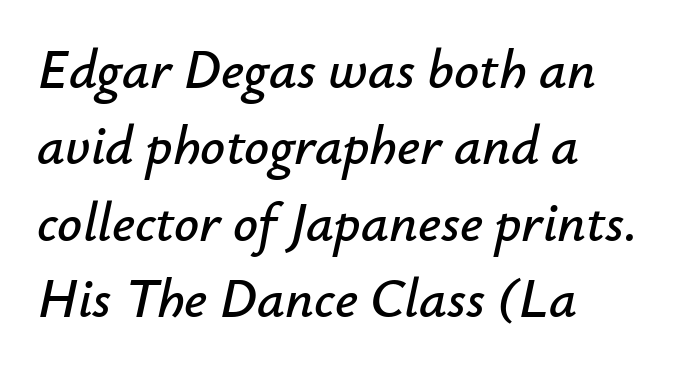
Q: Is the text italic (slanted)? A: Yes, it leans right by about 12 degrees.
Q: Is the text underlined? A: No.
Q: How is the paragraph aligned? A: Left-aligned.
Q: Is the spacing between letters normal or unusually wide? A: Normal.
Q: Is the spacing between lines tight, normal or loose? A: Normal.
Q: Width (condensed, normal, or wide)? A: Normal.
Q: Stroke contrast? A: Low.
Q: x-height? A: Small.
Q: Monospaced? A: No.
